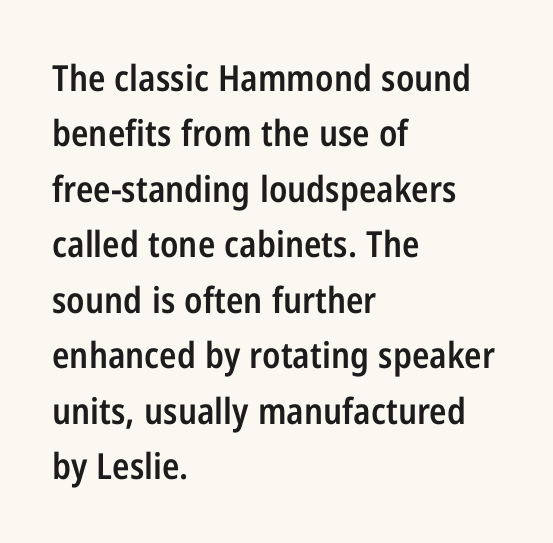
Q: Is the text bold? A: Semi-bold.
Q: Is the text italic (slanted)? A: No, it is upright.
Q: Is the typeface a serif or a sans-serif typeface? A: Sans-serif.
Q: Is the text underlined? A: No.
Q: How is the paragraph aligned? A: Left-aligned.
Q: Is the spacing between letters normal or unusually wide? A: Normal.
Q: Is the spacing between lines tight, normal or loose? A: Normal.
Q: Width (condensed, normal, or wide)? A: Condensed.
Q: Stroke contrast? A: Low.
Q: x-height? A: Medium.
Q: Monospaced? A: No.
